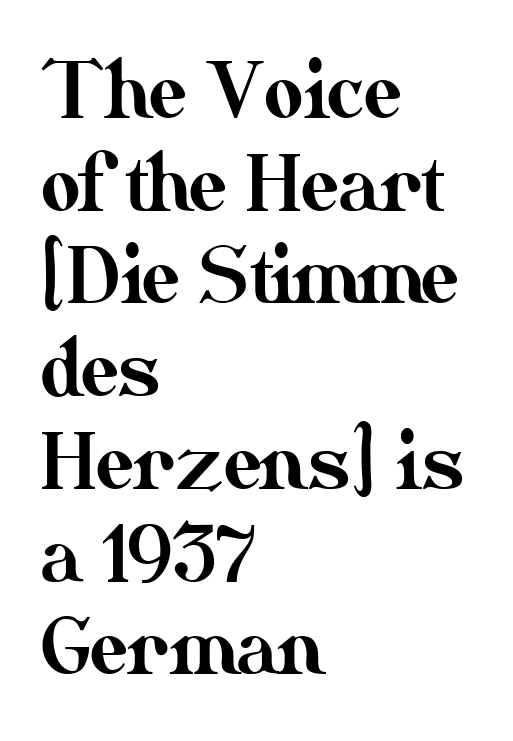
The string is rendered with underlining switched off. The rendering anchors every line to the left-hand side. These lines are rendered in a variable-pitch font. Tracking here is standard; glyphs follow each other at the usual distance. Does the lettering tilt? It doesn't — this is upright.
